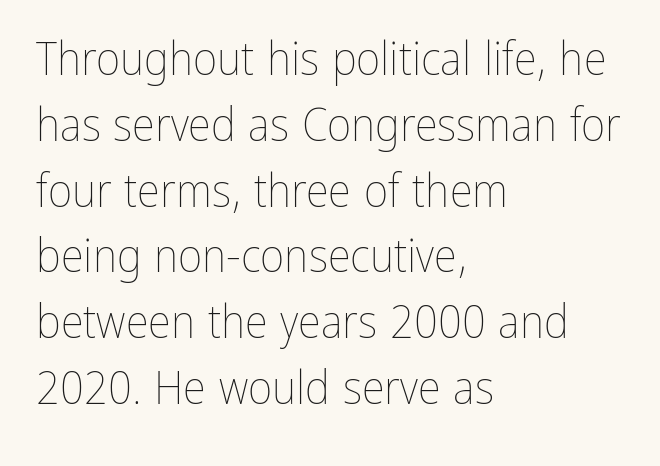
Q: Is the text bold? A: No.
Q: Is the text italic (slanted)? A: No, it is upright.
Q: Is the text underlined? A: No.
Q: How is the paragraph aligned? A: Left-aligned.
Q: Is the spacing between letters normal or unusually wide? A: Normal.
Q: Is the spacing between lines tight, normal or loose? A: Normal.
Q: Width (condensed, normal, or wide)? A: Condensed.
Q: Stroke contrast? A: Low.
Q: x-height? A: Medium.
Q: Monospaced? A: No.
